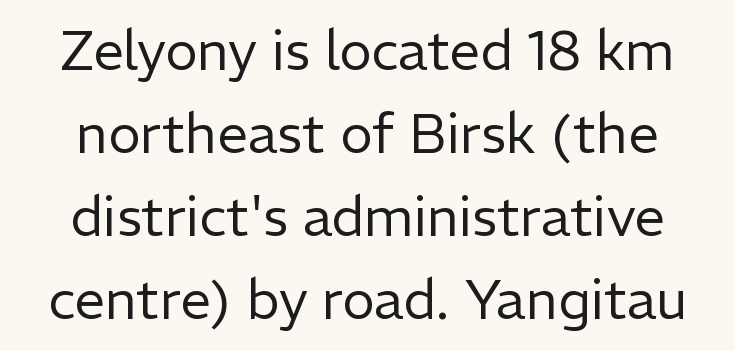
Q: Is the text bold? A: No.
Q: Is the text italic (slanted)? A: No, it is upright.
Q: Is the typeface a serif or a sans-serif typeface? A: Sans-serif.
Q: Is the text underlined? A: No.
Q: How is the paragraph aligned? A: Centered.
Q: Is the spacing between letters normal or unusually wide? A: Normal.
Q: Is the spacing between lines tight, normal or loose? A: Normal.
Q: Width (condensed, normal, or wide)? A: Normal.
Q: Stroke contrast? A: Low.
Q: x-height? A: Medium.
Q: Monospaced? A: No.
